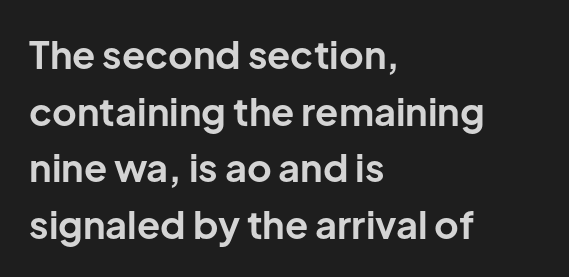
The image shows 38 px bold sans-serif type, upright; set left-aligned, normal line spacing (1.49x), normal letter spacing, not underlined; low stroke contrast and a medium x-height.
